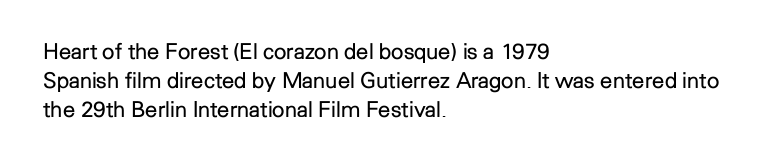
Q: Is the text bold? A: No.
Q: Is the text italic (slanted)? A: No, it is upright.
Q: Is the text underlined? A: No.
Q: How is the paragraph aligned? A: Left-aligned.
Q: Is the spacing between letters normal or unusually wide? A: Normal.
Q: Is the spacing between lines tight, normal or loose? A: Normal.
